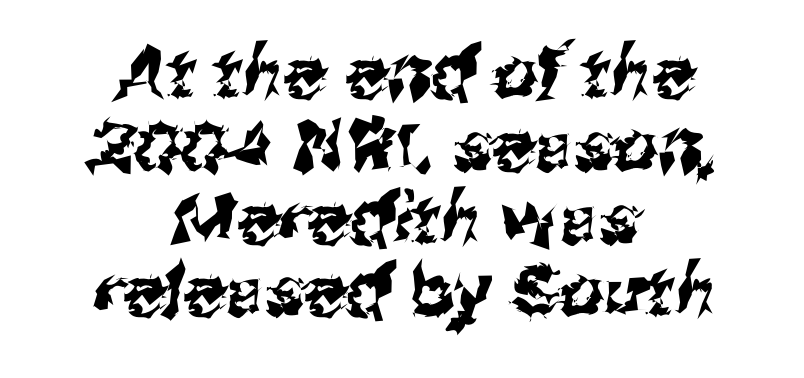
Q: Is the typeface a serif or a sans-serif typeface? A: Sans-serif.
Q: Is the text underlined? A: No.
Q: How is the paragraph aligned? A: Centered.
Q: Is the spacing between letters normal or unusually wide? A: Normal.
Q: Is the spacing between lines tight, normal or loose? A: Tight.
Q: Width (condensed, normal, or wide)? A: Normal.
Q: Stroke contrast? A: Medium.
Q: x-height? A: Medium.
Q: Monospaced? A: No.
